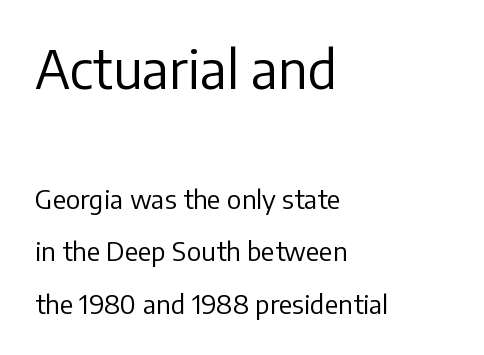
The image shows 52 px regular-weight sans-serif type, upright; set left-aligned, loose line spacing (2.02x), normal letter spacing, not underlined; the first (top) block is 2.0x larger; low stroke contrast and a medium x-height.
